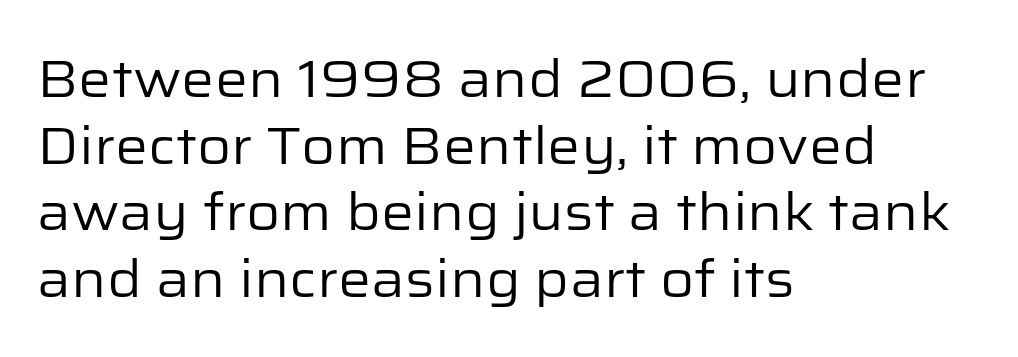
The image shows 52 px regular-weight sans-serif type, upright; set left-aligned, normal line spacing (1.28x), normal letter spacing, not underlined; low stroke contrast and a medium x-height.
